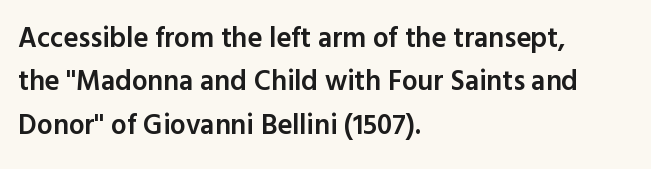
Q: Is the text bold? A: Semi-bold.
Q: Is the text italic (slanted)? A: No, it is upright.
Q: Is the typeface a serif or a sans-serif typeface? A: Sans-serif.
Q: Is the text underlined? A: No.
Q: How is the paragraph aligned? A: Left-aligned.
Q: Is the spacing between letters normal or unusually wide? A: Normal.
Q: Is the spacing between lines tight, normal or loose? A: Normal.
Q: Width (condensed, normal, or wide)? A: Normal.
Q: x-height? A: Medium.
Q: Monospaced? A: No.
